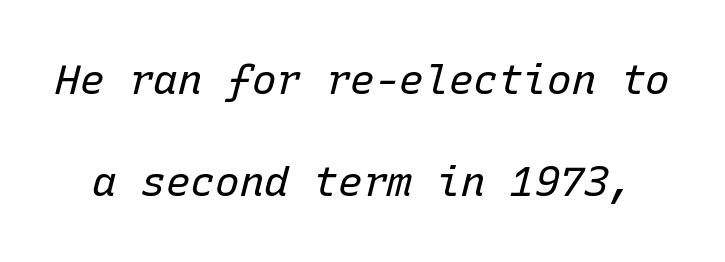
Q: Is the text bold? A: No.
Q: Is the text italic (slanted)? A: Yes, it leans right by about 15 degrees.
Q: Is the text underlined? A: No.
Q: Is the spacing between letters normal or unusually wide? A: Normal.
Q: Is the spacing between lines tight, normal or loose? A: Loose.
Q: Width (condensed, normal, or wide)? A: Normal.
Q: Stroke contrast? A: Low.
Q: x-height? A: Medium.
Q: Monospaced? A: Yes.
